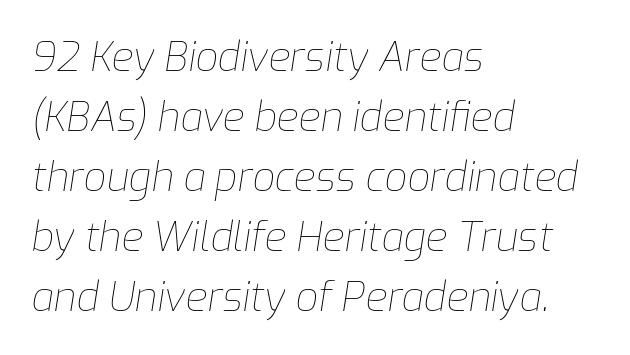
The image shows 40 px thin type, italic (leaning right); set left-aligned, normal line spacing (1.5x), normal letter spacing, not underlined; low stroke contrast and a medium x-height.
